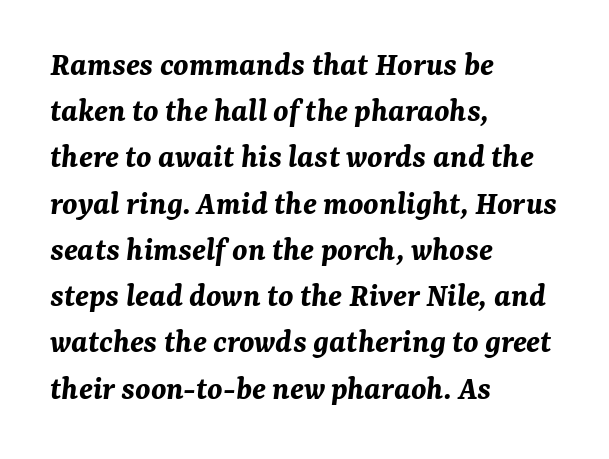
The image shows 34 px bold type, italic (leaning right); set left-aligned, normal line spacing (1.36x), normal letter spacing, not underlined; medium stroke contrast and a medium x-height.
